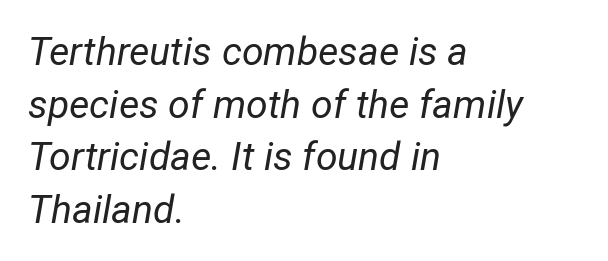
The face looks like a standard text weight, possibly lighter. Note the varied advance widths — an 'i' is clearly narrower than an 'm'. Every character sits at an angle, as italics do. Does the leading feel generous? No, just average. Compared with typical body copy, the letter spacing here is the same.
